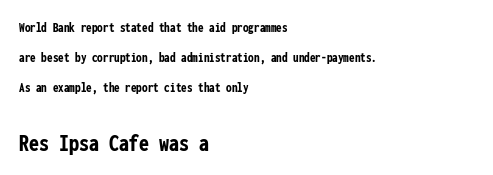
Weight check: bold — yes, fully. The font's upright variant was chosen for this text. This sample uses plain, unmodified letter spacing. Visually, the bottom section dominates because its glyphs are scaled up.
